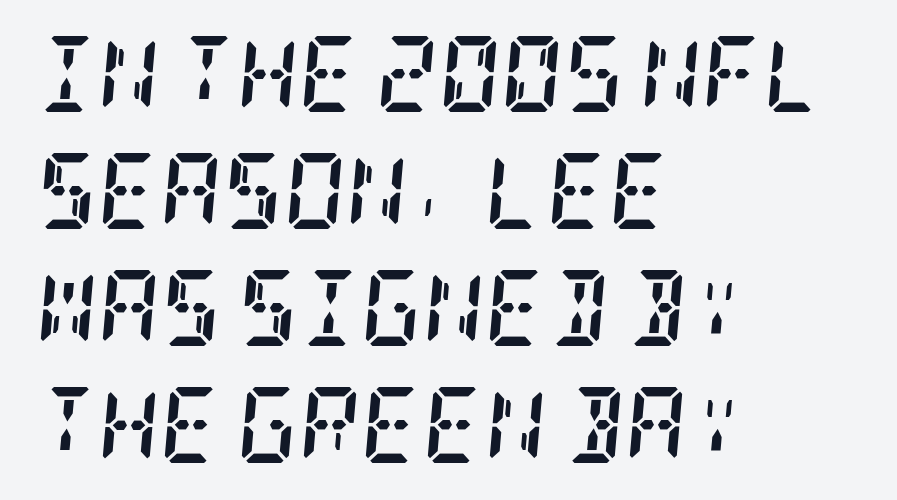
Q: Is the text bold? A: Yes.
Q: Is the text italic (slanted)? A: Yes, it leans right by about 5 degrees.
Q: Is the typeface a serif or a sans-serif typeface? A: Serif.
Q: Is the text underlined? A: No.
Q: How is the paragraph aligned? A: Left-aligned.
Q: Is the spacing between letters normal or unusually wide? A: Normal.
Q: Is the spacing between lines tight, normal or loose? A: Normal.
Q: Width (condensed, normal, or wide)? A: Condensed.
Q: Stroke contrast? A: Low.
Q: x-height? A: Large.
